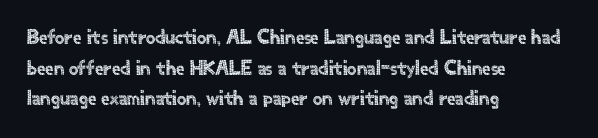
Style check: upright. Quick note: interline space is typical. This sample uses plain, unmodified letter spacing. In CSS terms this would be text-align: left.
